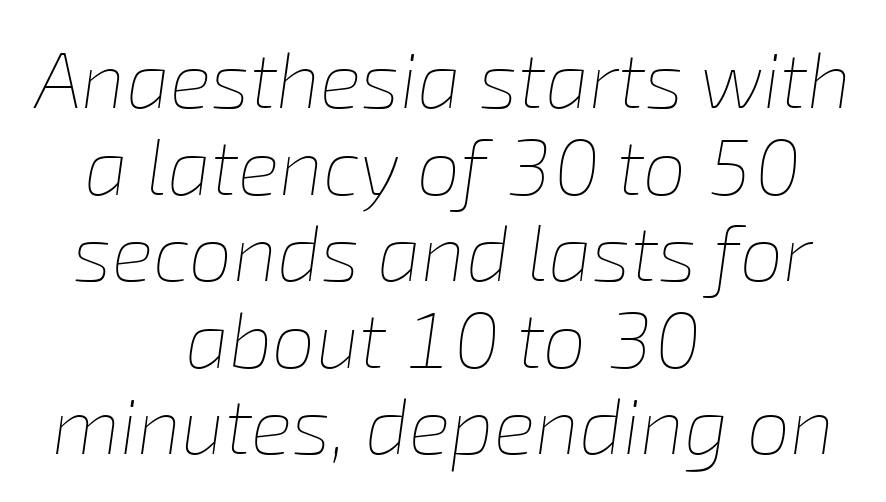
Q: Is the text bold? A: No.
Q: Is the text italic (slanted)? A: Yes, it leans right by about 8 degrees.
Q: Is the text underlined? A: No.
Q: How is the paragraph aligned? A: Centered.
Q: Is the spacing between letters normal or unusually wide? A: Normal.
Q: Is the spacing between lines tight, normal or loose? A: Tight.
Q: Width (condensed, normal, or wide)? A: Normal.
Q: Stroke contrast? A: Low.
Q: x-height? A: Medium.
Q: Monospaced? A: No.
